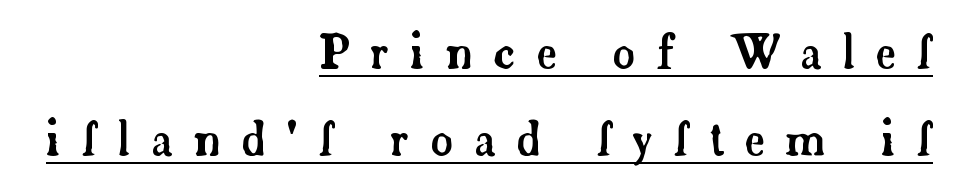
{"serif": "yes", "italic": "no", "width": "normal", "stroke_contrast": "low", "x_height": "small", "monospaced": "no", "underline": "yes", "align": "right", "line_spacing": "loose", "line_spacing_ratio": 1.93, "letter_spacing": "wide", "letter_spacing_em": 0.46, "glyph_px": 45}
